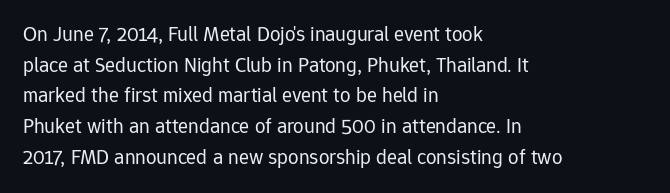
The strip under each line holds only bare page. The lines in this sample share a left origin and differ only in where they stop. The block of text has a typical density, with ordinary space between rows. A typesetter would call this zero additional tracking. Each stroke keeps to a modest, everyday thickness or less. Style check: upright.
